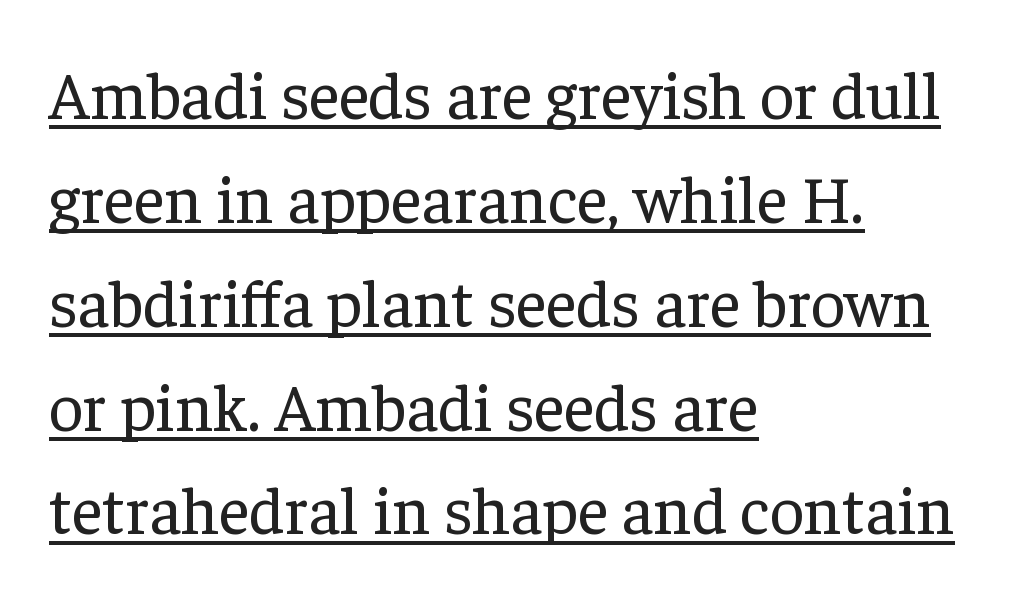
Q: Is the text bold? A: No.
Q: Is the text italic (slanted)? A: No, it is upright.
Q: Is the typeface a serif or a sans-serif typeface? A: Serif.
Q: Is the text underlined? A: Yes.
Q: How is the paragraph aligned? A: Left-aligned.
Q: Is the spacing between letters normal or unusually wide? A: Normal.
Q: Is the spacing between lines tight, normal or loose? A: Normal.
Q: Width (condensed, normal, or wide)? A: Normal.
Q: Stroke contrast? A: Low.
Q: x-height? A: Medium.
Q: Monospaced? A: No.
